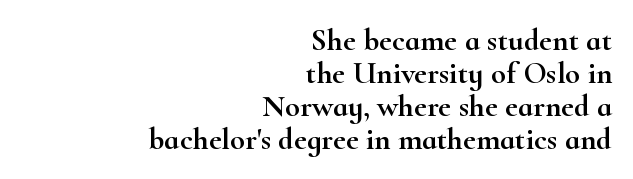
I'd call this a serif setting — the letters wear small feet. Leading: reduced. Only glyphs here, with clear space below each row. Looks like regular typesetting: each glyph gets only the width it needs. The letterforms sit shoulder to shoulder at normal distance.
